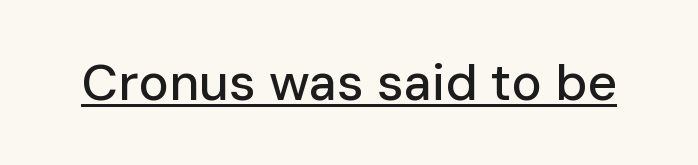
These lines are composed in type without serifs. Ordinary non-slanted type is in use. This sample has the flowing, uneven cadence of proportional lettering. Words appear dense and cohesive because spacing is normal. Students, observe the line beneath the letters — that is underlining.
